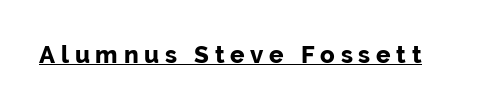
{"italic": "no", "underline": "yes", "letter_spacing": "wide", "letter_spacing_em": 0.24, "glyph_px": 24}
